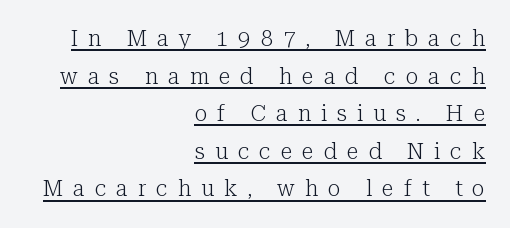
The lines are quadded right. The sample's only ornament is a line tracing under the words. Between one letter and the next there's a generous, obvious gap. Stems and bowls with no extra thickness — not bold. Quick note: not italic, upright.
